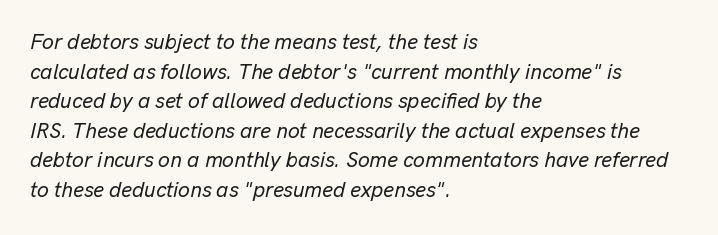
The image shows 21 px text type, italic (leaning right); set left-aligned, normal line spacing (1.41x), normal letter spacing, not underlined.
